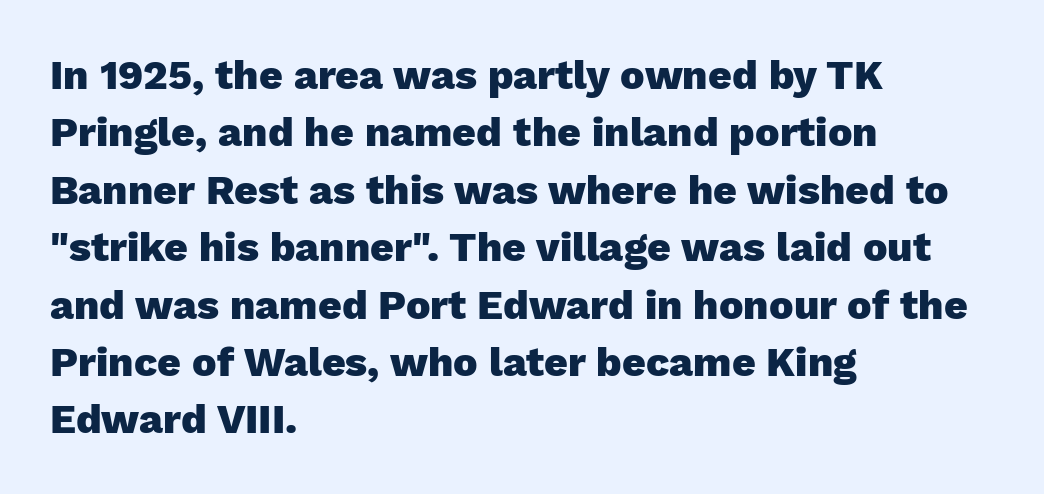
Interline gaps are of average width in this sample. A clean baseline with only descenders dipping below it. How are the letters spaced? Ordinarily, with no added tracking. Varying glyph widths throughout — classic text-font behaviour. This is heavy type, rendered in bold.
